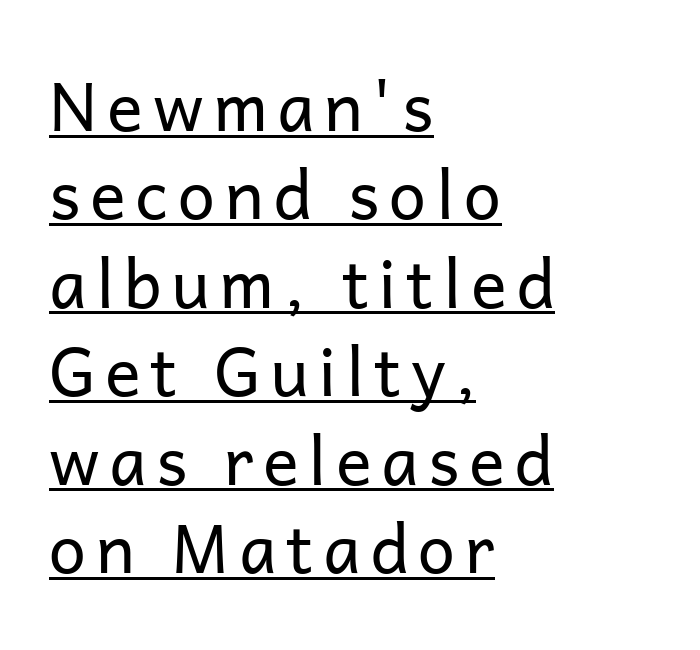
Q: Is the text bold? A: No.
Q: Is the text italic (slanted)? A: No, it is upright.
Q: Is the typeface a serif or a sans-serif typeface? A: Sans-serif.
Q: Is the text underlined? A: Yes.
Q: How is the paragraph aligned? A: Left-aligned.
Q: Is the spacing between lines tight, normal or loose? A: Normal.
Q: Width (condensed, normal, or wide)? A: Normal.
Q: Stroke contrast? A: Low.
Q: x-height? A: Medium.
Q: Monospaced? A: No.
